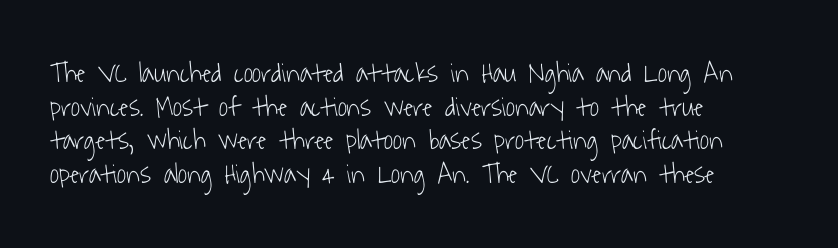
The image shows 28 px light, condensed sans-serif type; set left-aligned, line spacing 1.2x, normal letter spacing, not underlined; low stroke contrast and a medium x-height.
